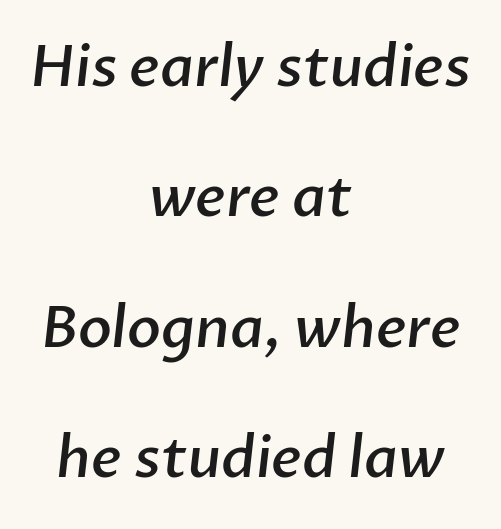
Q: Is the text bold? A: Semi-bold.
Q: Is the typeface a serif or a sans-serif typeface? A: Sans-serif.
Q: Is the text underlined? A: No.
Q: How is the paragraph aligned? A: Centered.
Q: Is the spacing between letters normal or unusually wide? A: Normal.
Q: Is the spacing between lines tight, normal or loose? A: Loose.
Q: Width (condensed, normal, or wide)? A: Normal.
Q: Stroke contrast? A: Low.
Q: x-height? A: Medium.
Q: Monospaced? A: No.
